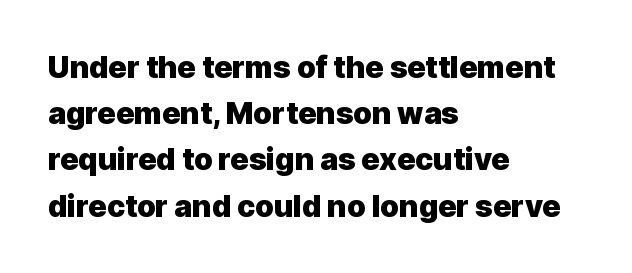
Summary of weight: heavy, a full bold. Style check: upright. In terms of letterform style, serifs are entirely absent. Check the space under the baseline: it is left empty.
